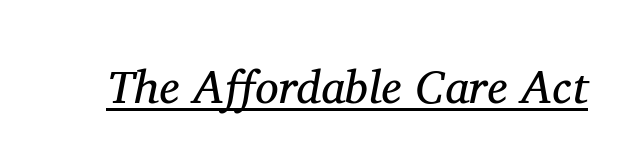
Q: Is the text bold? A: No.
Q: Is the text italic (slanted)? A: Yes, it leans right by about 11 degrees.
Q: Is the typeface a serif or a sans-serif typeface? A: Serif.
Q: Is the text underlined? A: Yes.
Q: Is the spacing between letters normal or unusually wide? A: Normal.
Q: Width (condensed, normal, or wide)? A: Normal.
Q: Stroke contrast? A: Medium.
Q: x-height? A: Medium.
Q: Monospaced? A: No.
